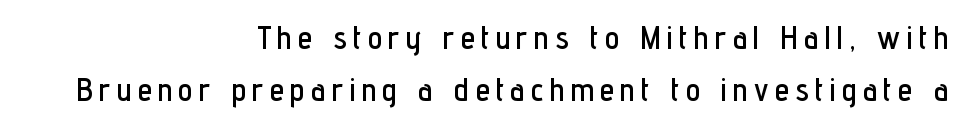
The image shows 32 px condensed sans-serif type, upright; set right-aligned, normal line spacing (1.61x), unusually wide letter spacing (+0.2 em), not underlined; low stroke contrast and a medium x-height.
